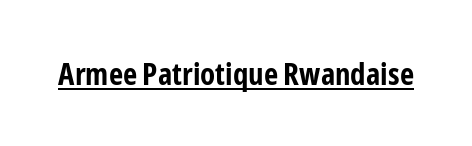
Typographically, this falls in the sans-serif category. The glyphs have the mass of a bold cut. The face used here is proportionally spaced, like ordinary book or web type. The lettering stays uniformly vertical, giving the passage a roman look. Beneath each row of characters lies a ruled line. Default kerning and tracking; the words read as compact shapes.
